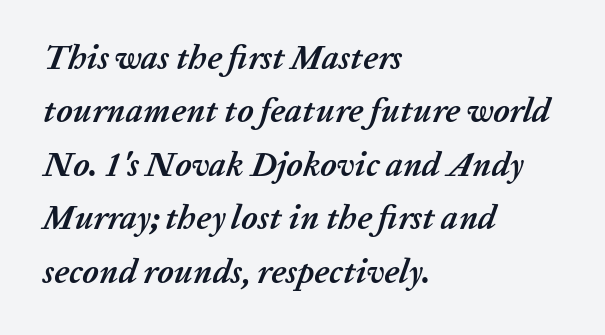
{"italic": "yes", "lean": "right", "slant_degrees": 20, "bold": "yes", "weight": "semibold", "width": "normal", "stroke_contrast": "low", "x_height": "medium", "monospaced": "no", "underline": "no", "align": "left", "line_spacing": "normal", "line_spacing_ratio": 1.57, "letter_spacing": "normal", "letter_spacing_em": 0.0, "glyph_px": 34}
